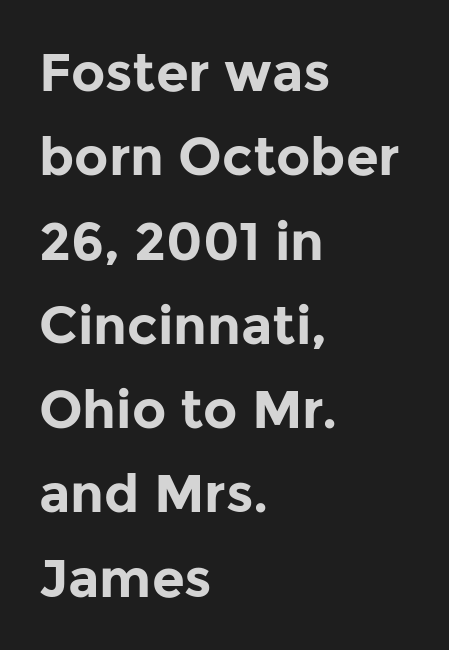
The image shows 53 px bold sans-serif type, upright; set left-aligned, normal line spacing (1.59x), normal letter spacing, not underlined; low stroke contrast and a medium x-height.
